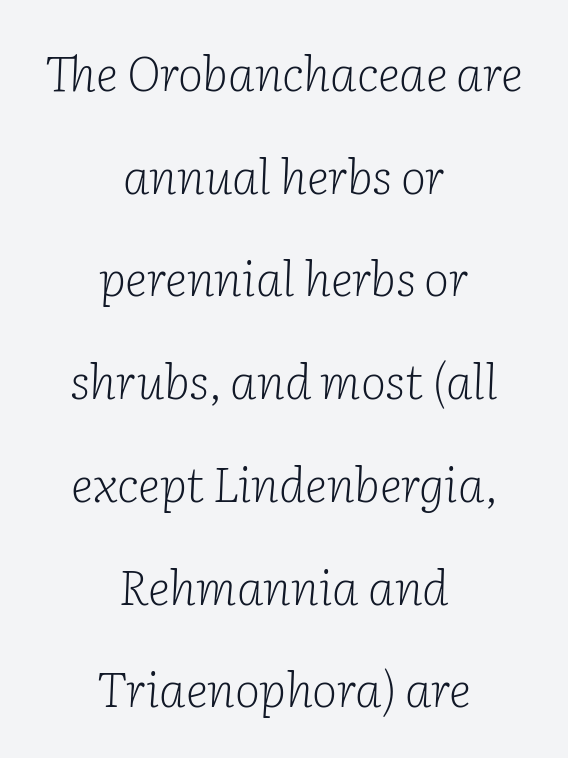
The image shows 48 px light serif type, italic (leaning right); set centered, loose line spacing (2.14x), normal letter spacing, not underlined; low stroke contrast and a medium x-height.
